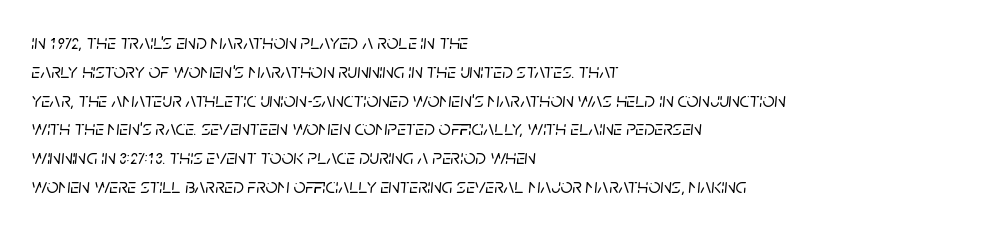
The image shows 21 px text type, italic (leaning right); set left-aligned, normal line spacing (1.37x), normal letter spacing, not underlined.
